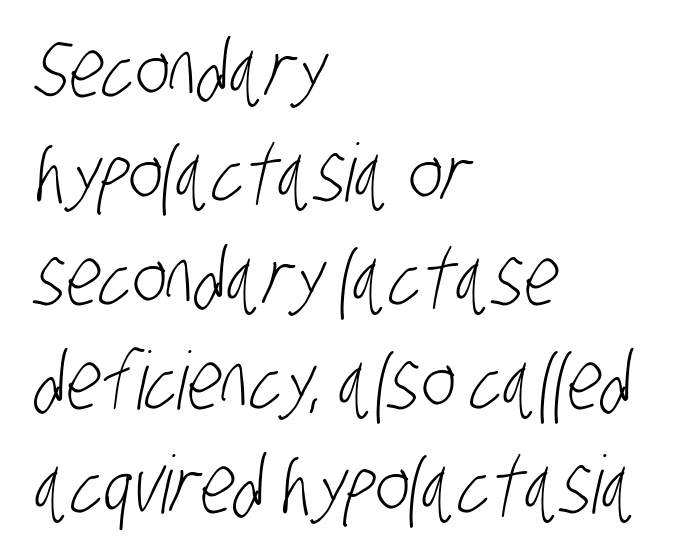
Q: Is the text bold? A: No.
Q: Is the typeface a serif or a sans-serif typeface? A: Sans-serif.
Q: Is the text underlined? A: No.
Q: How is the paragraph aligned? A: Left-aligned.
Q: Is the spacing between letters normal or unusually wide? A: Normal.
Q: Is the spacing between lines tight, normal or loose? A: Normal.
Q: Width (condensed, normal, or wide)? A: Condensed.
Q: Stroke contrast? A: Low.
Q: x-height? A: Large.
Q: Monospaced? A: No.
